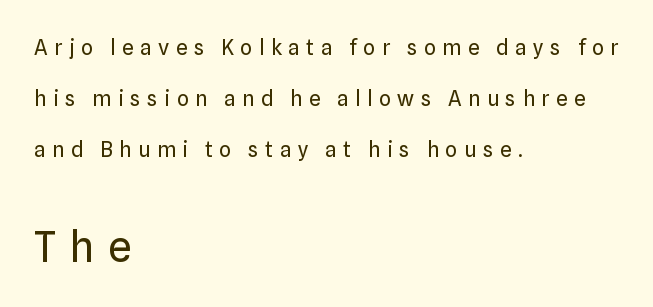
{"serif": "no", "italic": "no", "bold": "no", "weight": "regular", "width": "normal", "stroke_contrast": "low", "x_height": "medium", "monospaced": "no", "underline": "no", "align": "left", "line_spacing": "loose", "line_spacing_ratio": 2.44, "letter_spacing": "wide", "letter_spacing_em": 0.31, "larger_block": "second", "size_ratio": 2.0, "glyph_px": 42}
